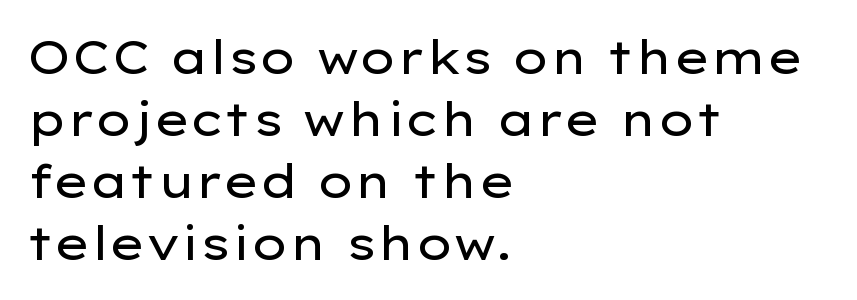
Vertically, the passage feels balanced, rows spaced as you'd expect. The face looks like a standard text weight, possibly lighter. Only glyphs here, with clear space below each row. Default kerning and tracking; the words read as compact shapes. The font's upright variant was chosen for this text. Alignment: flush left.
